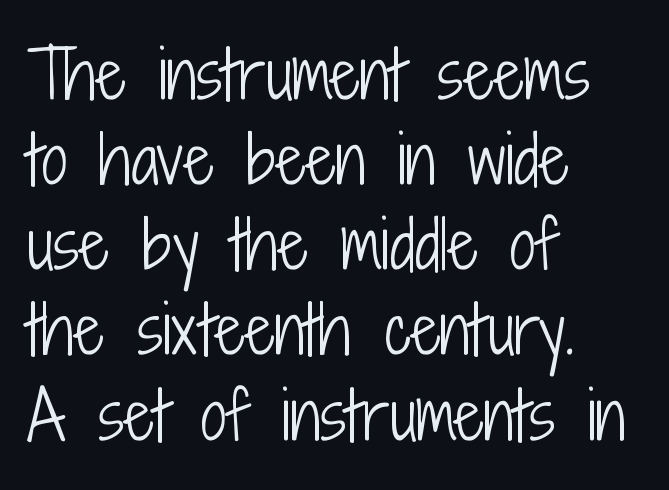
The image shows 65 px light, condensed sans-serif type, upright; set left-aligned, normal line spacing (1.31x), normal letter spacing, not underlined; low stroke contrast and a medium x-height.
